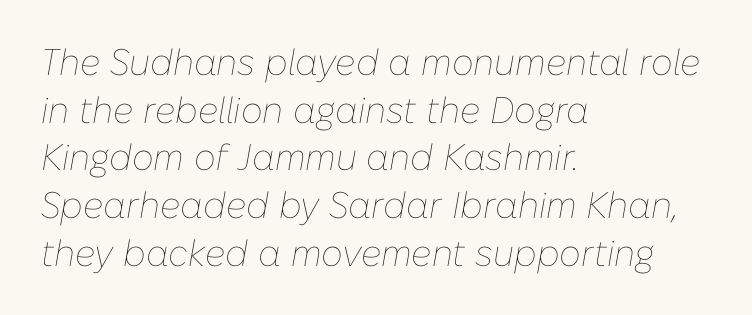
{"italic": "yes", "lean": "right", "slant_degrees": 10, "bold": "no", "weight": "thin", "width": "normal", "stroke_contrast": "low", "x_height": "medium", "monospaced": "no", "underline": "no", "align": "left", "line_spacing": "normal", "line_spacing_ratio": 1.29, "letter_spacing": "normal", "letter_spacing_em": 0.0, "glyph_px": 37}
